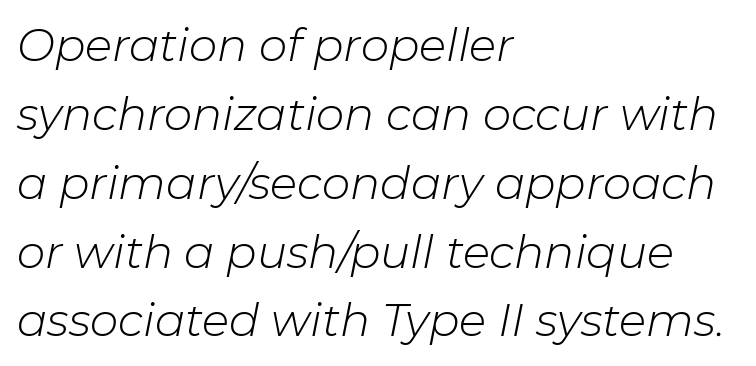
{"italic": "yes", "lean": "right", "slant_degrees": 11, "bold": "no", "weight": "light", "width": "normal", "stroke_contrast": "low", "x_height": "medium", "monospaced": "no", "underline": "no", "align": "left", "line_spacing": "normal", "line_spacing_ratio": 1.53, "letter_spacing": "normal", "letter_spacing_em": 0.0, "glyph_px": 45}
